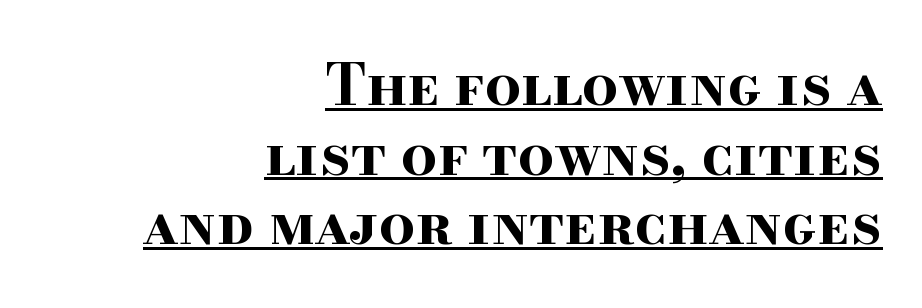
The image shows 57 px bold, wide serif type, upright; set right-aligned, line spacing 1.22x, normal letter spacing, underlined; high stroke contrast and a small x-height.
